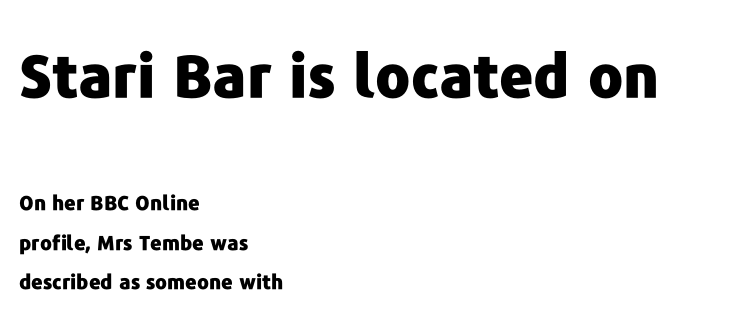
Q: Is the text bold? A: Yes.
Q: Is the text italic (slanted)? A: No, it is upright.
Q: Is the typeface a serif or a sans-serif typeface? A: Sans-serif.
Q: Is the text underlined? A: No.
Q: How is the paragraph aligned? A: Left-aligned.
Q: Is the spacing between letters normal or unusually wide? A: Normal.
Q: Is the spacing between lines tight, normal or loose? A: Loose.
Q: Which block of text is set in a larger size, the first (top) or the second (bottom)? A: The first (top) one.
Q: Width (condensed, normal, or wide)? A: Normal.
Q: Stroke contrast? A: Low.
Q: x-height? A: Medium.
Q: Monospaced? A: No.
